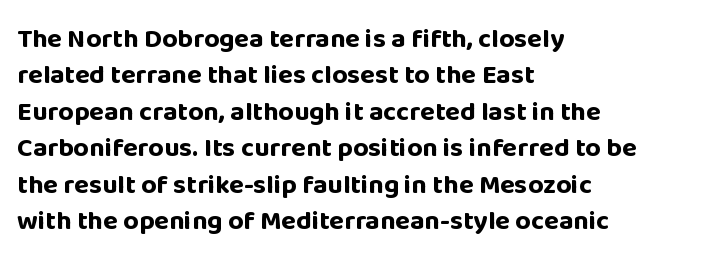
Q: Is the text bold? A: Yes.
Q: Is the text italic (slanted)? A: No, it is upright.
Q: Is the text underlined? A: No.
Q: How is the paragraph aligned? A: Left-aligned.
Q: Is the spacing between letters normal or unusually wide? A: Normal.
Q: Is the spacing between lines tight, normal or loose? A: Normal.
